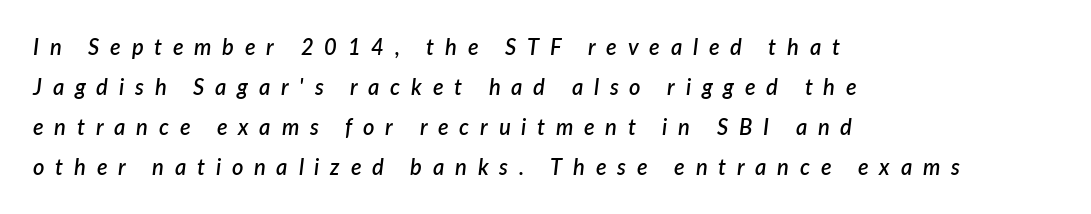
The image shows 22 px text type, italic (leaning right); set left-aligned, line spacing 1.82x, unusually wide letter spacing (+0.49 em), not underlined.
